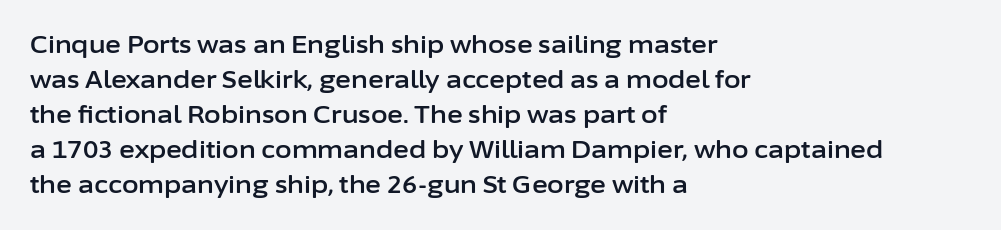
Q: Is the text italic (slanted)? A: No, it is upright.
Q: Is the text underlined? A: No.
Q: How is the paragraph aligned? A: Left-aligned.
Q: Is the spacing between letters normal or unusually wide? A: Normal.
Q: Is the spacing between lines tight, normal or loose? A: Normal.
